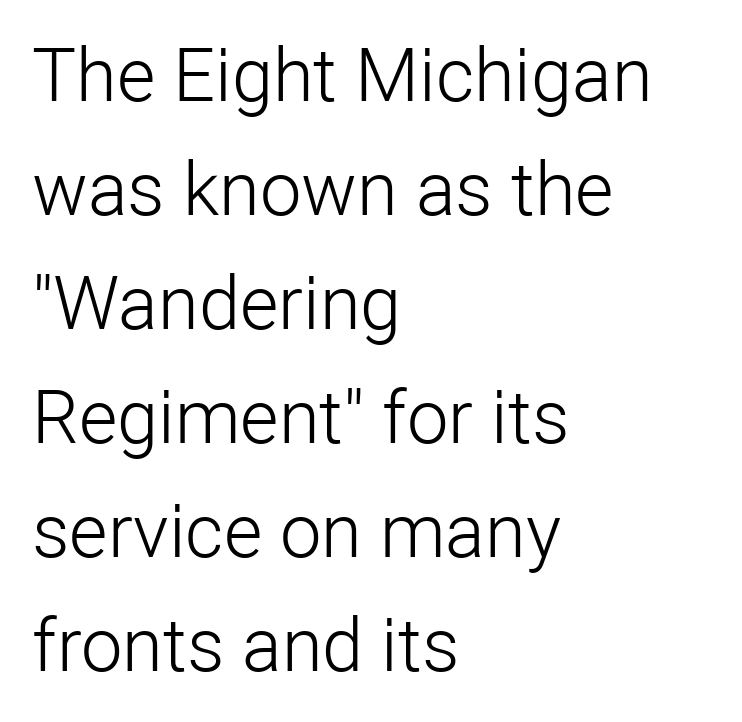
The image shows 74 px light sans-serif type, upright; set left-aligned, normal line spacing (1.54x), normal letter spacing, not underlined; low stroke contrast and a medium x-height.
